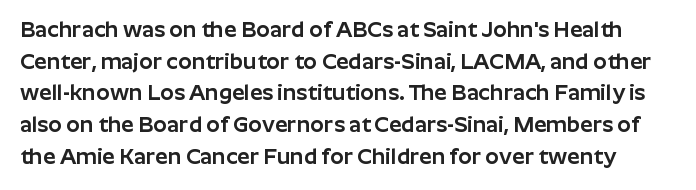
{"italic": "no", "underline": "no", "line_spacing": "normal", "line_spacing_ratio": 1.44, "letter_spacing": "normal", "letter_spacing_em": 0.0, "glyph_px": 22}
